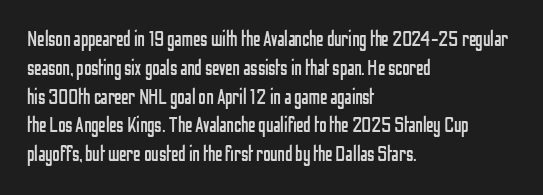
Each new line begins a customary step beneath the previous one. Stems here are at most as thick as an everyday book face. Words appear dense and cohesive because spacing is normal. Descenders hang freely into open space. The axis of the letterforms is exactly vertical.
